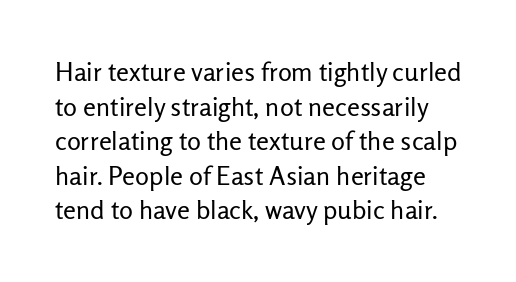
Q: Is the text bold? A: No.
Q: Is the text italic (slanted)? A: No, it is upright.
Q: Is the text underlined? A: No.
Q: Is the spacing between letters normal or unusually wide? A: Normal.
Q: Is the spacing between lines tight, normal or loose? A: Normal.
